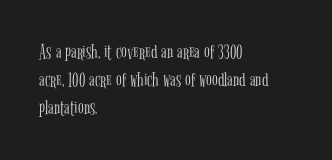
Q: Is the text bold? A: No.
Q: Is the text italic (slanted)? A: No, it is upright.
Q: Is the text underlined? A: No.
Q: How is the paragraph aligned? A: Left-aligned.
Q: Is the spacing between letters normal or unusually wide? A: Normal.
Q: Is the spacing between lines tight, normal or loose? A: Normal.
